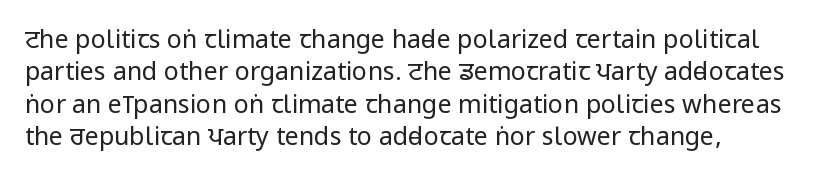
Q: Is the text bold? A: No.
Q: Is the text italic (slanted)? A: No, it is upright.
Q: Is the text underlined? A: No.
Q: How is the paragraph aligned? A: Left-aligned.
Q: Is the spacing between letters normal or unusually wide? A: Normal.
Q: Is the spacing between lines tight, normal or loose? A: Normal.
